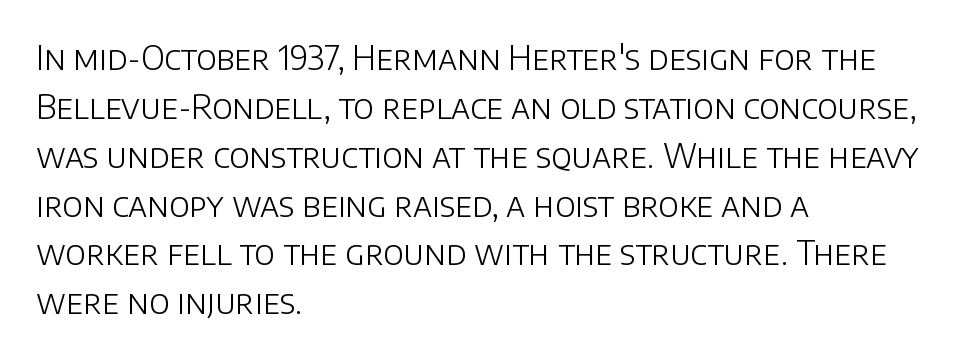
In CSS terms this would be text-align: left. Does extra space separate the letters? No, they use regular spacing. Unmarked baselines from the first word to the last. Letters have the restrained weight of plain body copy at most. Horizontal bands of white between lines are of average thickness. Do the characters align in a grid? No, the font is proportional.
